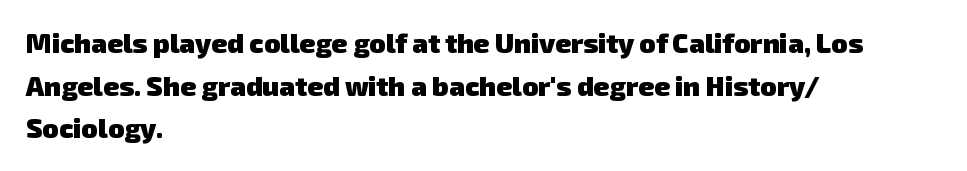
The face used here has the dense, thick strokes of a bold. Words float on clear page, feet unadorned. Typeset ragged right — the left edge is the straight one. Summary of vertical rhythm: regular, with standard interline spacing. Tracking here is standard; glyphs follow each other at the usual distance.
